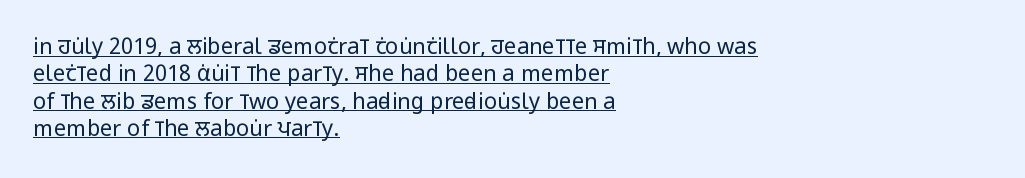
Q: Is the text bold? A: No.
Q: Is the text italic (slanted)? A: No, it is upright.
Q: Is the text underlined? A: Yes.
Q: How is the paragraph aligned? A: Left-aligned.
Q: Is the spacing between letters normal or unusually wide? A: Normal.
